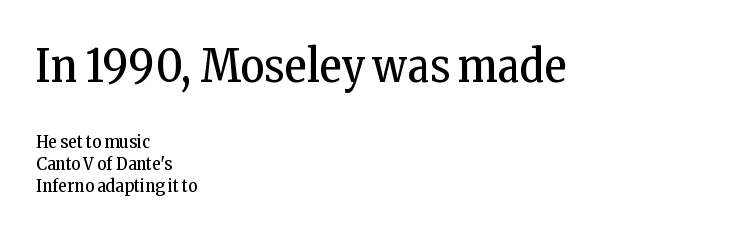
The image shows 46 px regular-weight, condensed serif type, upright; set left-aligned, line spacing 1.24x, normal letter spacing, not underlined; the first (top) block is 2.56x larger; low stroke contrast and a medium x-height.
